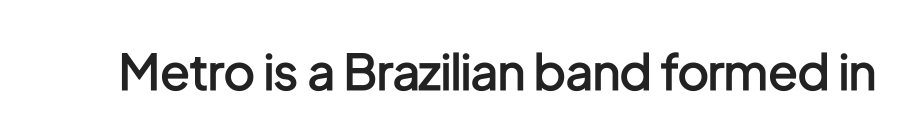
The image shows 49 px semibold, condensed sans-serif type, upright; set normal letter spacing, not underlined; low stroke contrast and a medium x-height.
